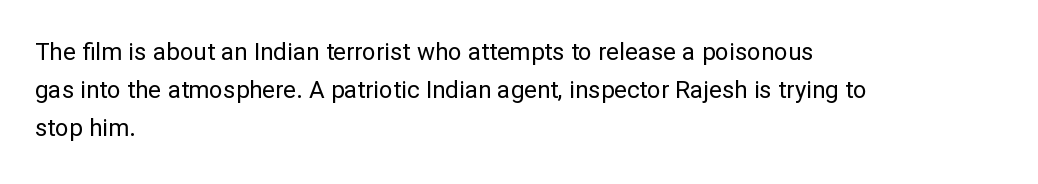
{"italic": "no", "bold": "no", "underline": "no", "align": "left", "line_spacing": "normal", "line_spacing_ratio": 1.58, "letter_spacing": "normal", "letter_spacing_em": 0.0, "glyph_px": 24}
